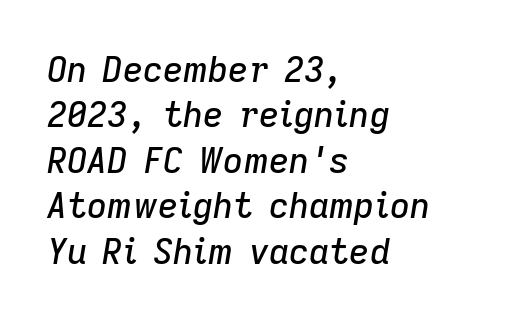
Q: Is the text italic (slanted)? A: Yes, it leans right by about 9 degrees.
Q: Is the text underlined? A: No.
Q: How is the paragraph aligned? A: Left-aligned.
Q: Is the spacing between letters normal or unusually wide? A: Normal.
Q: Is the spacing between lines tight, normal or loose? A: Normal.
Q: Width (condensed, normal, or wide)? A: Normal.
Q: Stroke contrast? A: Low.
Q: x-height? A: Medium.
Q: Monospaced? A: No.
